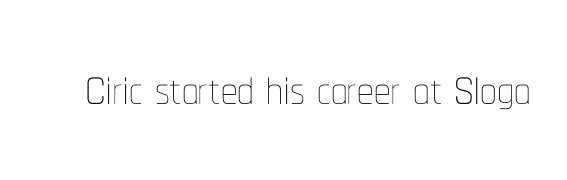
Q: Is the text bold? A: No.
Q: Is the text italic (slanted)? A: No, it is upright.
Q: Is the text underlined? A: No.
Q: Is the spacing between letters normal or unusually wide? A: Normal.
Q: Width (condensed, normal, or wide)? A: Condensed.
Q: Stroke contrast? A: Low.
Q: x-height? A: Medium.
Q: Monospaced? A: No.
